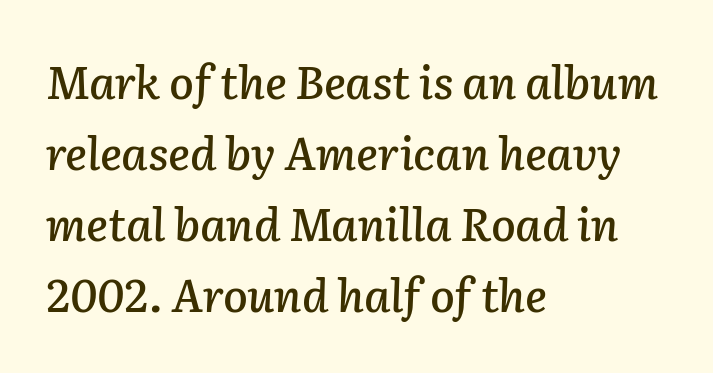
Note the varied advance widths — an 'i' is clearly narrower than an 'm'. Reading down the block, your eye returns to a fixed left position each line. Notice how the stems are inclined rather than vertical — that's the hallmark of italics. Look at the tracking — it's just the regular setting, nothing added. Only glyphs here, with clear space below each row.
